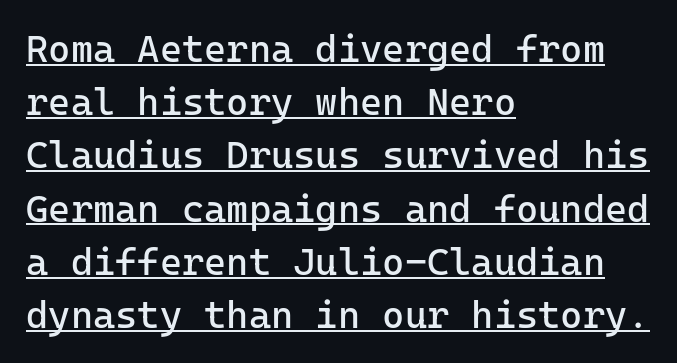
{"serif": "no", "italic": "no", "bold": "no", "weight": "regular", "width": "normal", "stroke_contrast": "low", "x_height": "medium", "monospaced": "yes", "underline": "yes", "align": "left", "line_spacing": "normal", "line_spacing_ratio": 1.4, "letter_spacing": "normal", "letter_spacing_em": 0.0, "glyph_px": 38}
